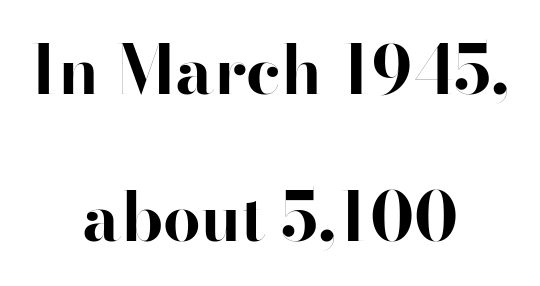
The image shows 67 px bold sans-serif type, upright; set centered, loose line spacing (2.19x), normal letter spacing, not underlined; high stroke contrast and a small x-height.
